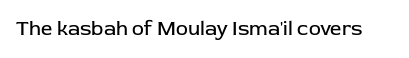
Q: Is the text bold? A: No.
Q: Is the text italic (slanted)? A: No, it is upright.
Q: Is the text underlined? A: No.
Q: Is the spacing between letters normal or unusually wide? A: Normal.
